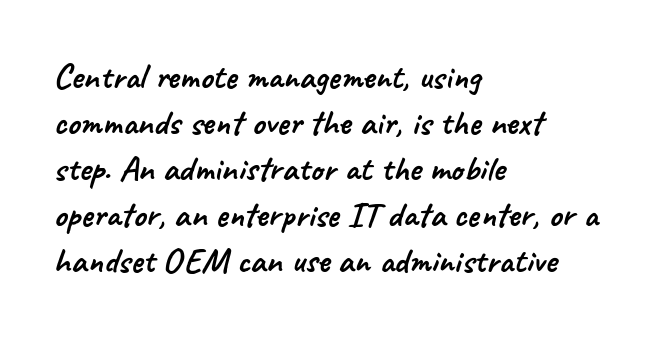
These lines are rendered in a variable-pitch font. The block of text has a typical density, with ordinary space between rows. The rag falls on the right side of this text block. The passage shown is not underscored anywhere.
